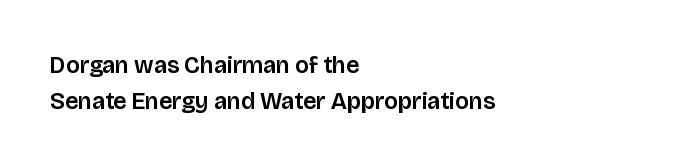
The image shows 24 px text type, upright; set left-aligned, normal line spacing (1.52x), normal letter spacing, not underlined.
